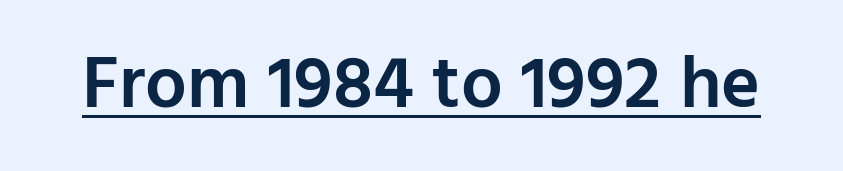
{"serif": "no", "italic": "no", "bold": "semi", "weight": "semibold", "width": "normal", "stroke_contrast": "low", "x_height": "medium", "monospaced": "no", "underline": "yes", "letter_spacing": "normal", "letter_spacing_em": 0.0, "glyph_px": 74}
